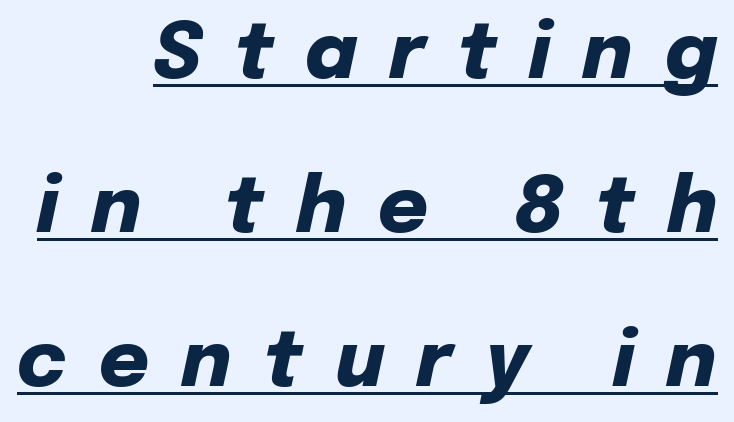
Teacher's note: observe the even right margin — that is flush-right alignment. When letters slant like this, we call the style italic. Each glyph is drawn with heavy, bold strokes. How would I describe the line gaps? Wide and relaxed.
